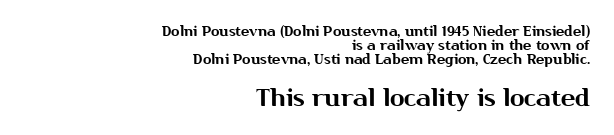
The image shows 24 px text type, upright; set right-aligned, tight line spacing (1.01x), normal letter spacing, not underlined; the second (bottom) block is 1.71x larger.
